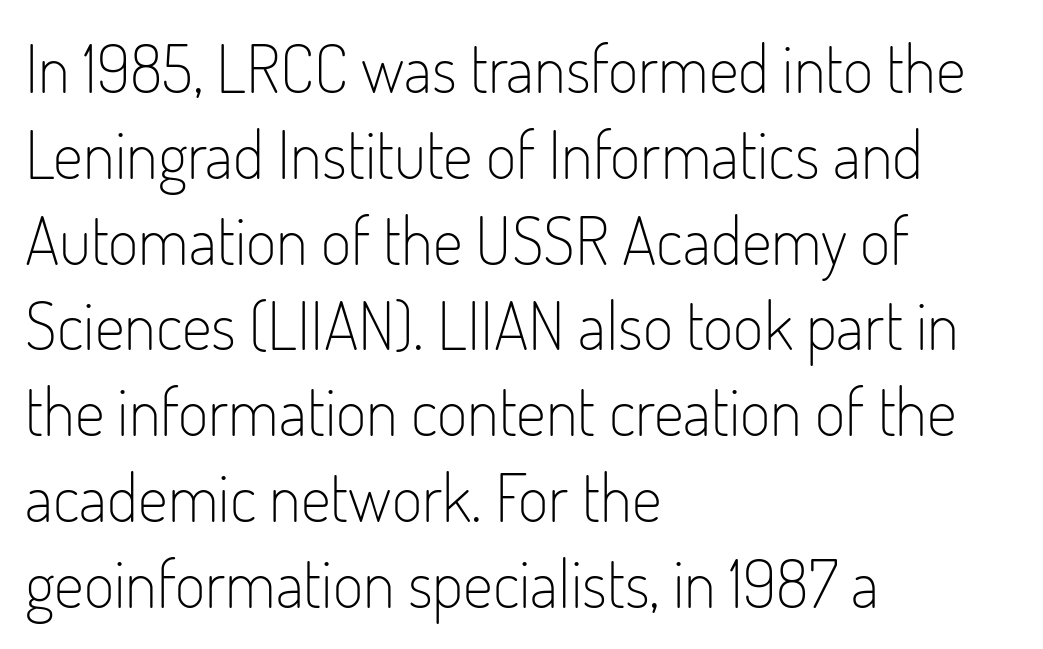
The image shows 66 px light, condensed sans-serif type, upright; set left-aligned, normal line spacing (1.3x), normal letter spacing, not underlined; low stroke contrast and a small x-height.
